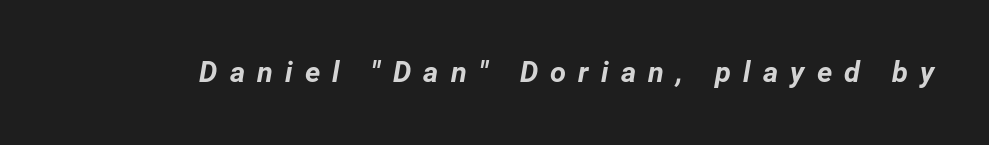
Q: Is the text bold? A: Yes.
Q: Is the text italic (slanted)? A: Yes, it leans right by about 12 degrees.
Q: Is the text underlined? A: No.
Q: Is the spacing between letters normal or unusually wide? A: Unusually wide.
Q: Width (condensed, normal, or wide)? A: Normal.
Q: Stroke contrast? A: Low.
Q: x-height? A: Medium.
Q: Monospaced? A: No.
